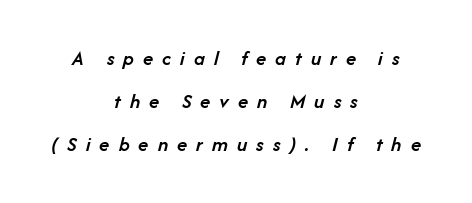
{"italic": "yes", "lean": "right", "slant_degrees": 14, "bold": "semi", "underline": "no", "align": "center", "line_spacing": "loose", "line_spacing_ratio": 2.05, "letter_spacing": "wide", "letter_spacing_em": 0.43, "glyph_px": 21}
